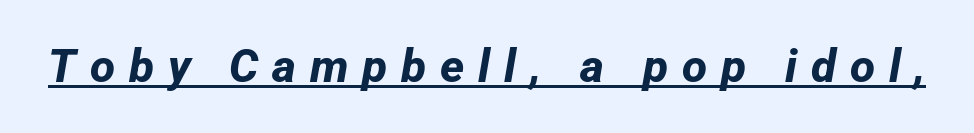
This rendering employs a face without finishing strokes, i.e., a sans-serif. Varying glyph widths throughout — classic text-font behaviour. Like a heading marked for emphasis, these lines bear an underscore. The passage shown has open, widely tracked lettering throughout.
